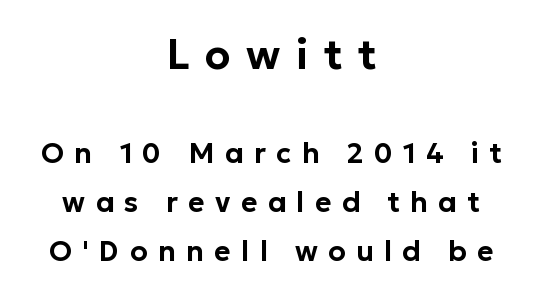
{"serif": "no", "italic": "no", "width": "normal", "stroke_contrast": "low", "x_height": "medium", "monospaced": "no", "underline": "no", "align": "center", "line_spacing_ratio": 1.75, "letter_spacing": "wide", "letter_spacing_em": 0.37, "larger_block": "first", "size_ratio": 1.5, "glyph_px": 42}
